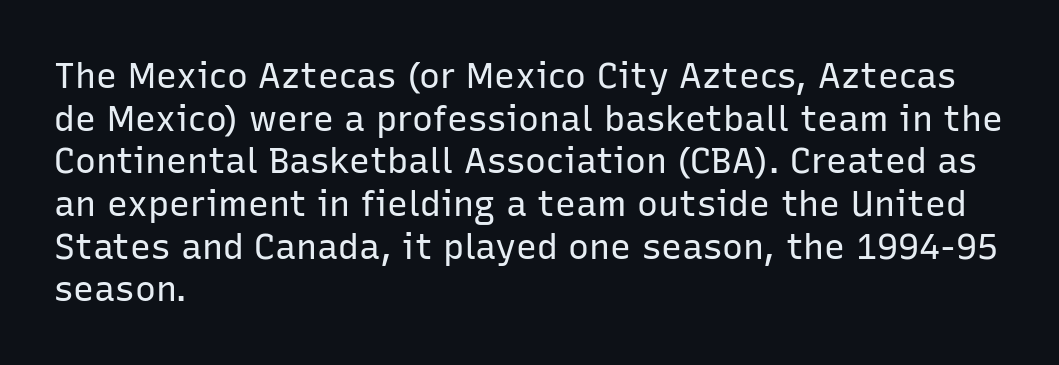
Q: Is the text bold? A: No.
Q: Is the text italic (slanted)? A: No, it is upright.
Q: Is the typeface a serif or a sans-serif typeface? A: Sans-serif.
Q: Is the text underlined? A: No.
Q: How is the paragraph aligned? A: Left-aligned.
Q: Is the spacing between letters normal or unusually wide? A: Normal.
Q: Width (condensed, normal, or wide)? A: Normal.
Q: Stroke contrast? A: Low.
Q: x-height? A: Medium.
Q: Monospaced? A: No.
